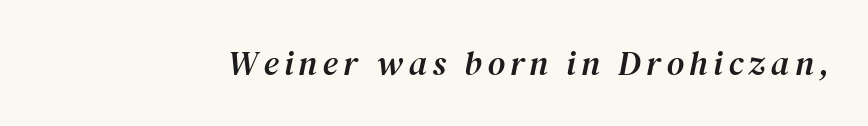
The image shows 34 px serif type, italic (leaning right); set not underlined; medium stroke contrast and a medium x-height.
